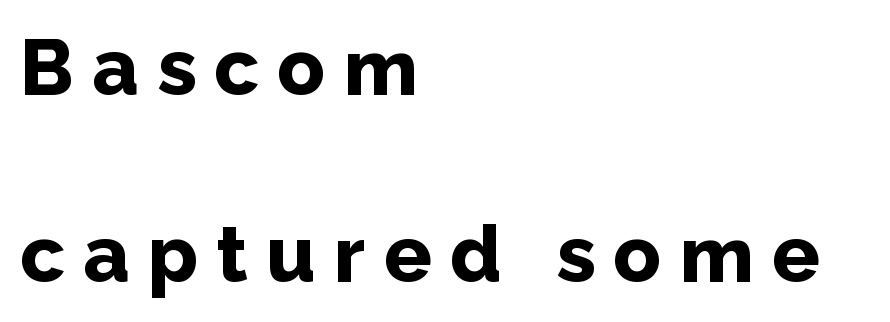
The image shows 79 px bold sans-serif type, upright; set left-aligned, loose line spacing (2.37x), unusually wide letter spacing (+0.23 em), not underlined; low stroke contrast and a medium x-height.
